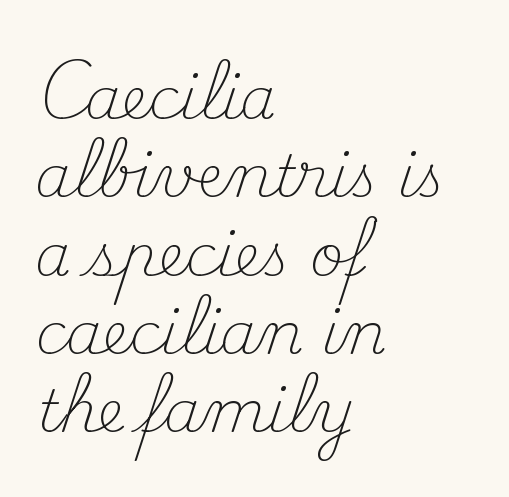
{"serif": "yes", "bold": "no", "weight": "light", "width": "normal", "stroke_contrast": "medium", "x_height": "small", "monospaced": "no", "underline": "no", "align": "left", "line_spacing": "normal", "line_spacing_ratio": 1.35, "letter_spacing": "normal", "letter_spacing_em": 0.0, "glyph_px": 58}
